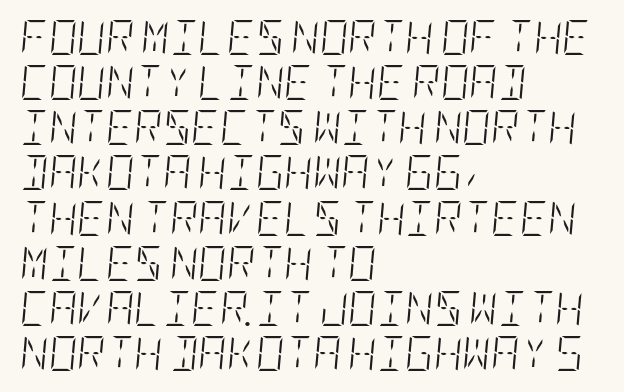
Q: Is the text bold? A: No.
Q: Is the text italic (slanted)? A: Yes, it leans right by about 5 degrees.
Q: Is the text underlined? A: No.
Q: How is the paragraph aligned? A: Left-aligned.
Q: Is the spacing between letters normal or unusually wide? A: Normal.
Q: Is the spacing between lines tight, normal or loose? A: Normal.
Q: Width (condensed, normal, or wide)? A: Condensed.
Q: Stroke contrast? A: Low.
Q: x-height? A: Large.
